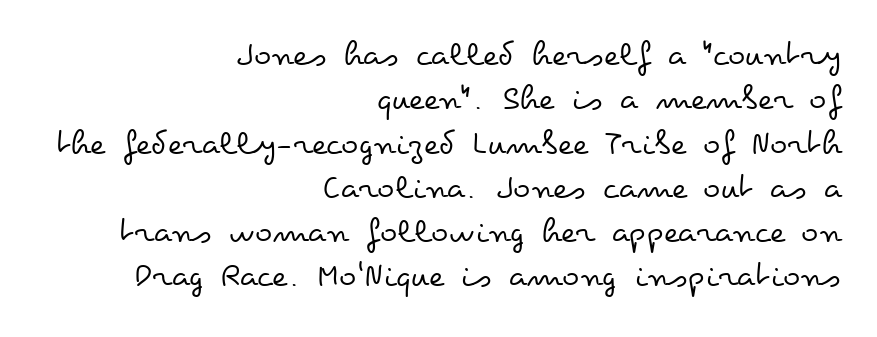
Is the type heavy? It reads as light-to-regular instead. Spacing verdict: proportional, widths tailored to each character. The gaps between neighbouring characters are ordinary and unremarkable. Short and long lines alike share a common ending point at right. Posture: straight, roman, zero tilt. The zone under the glyphs is completely vacant.
